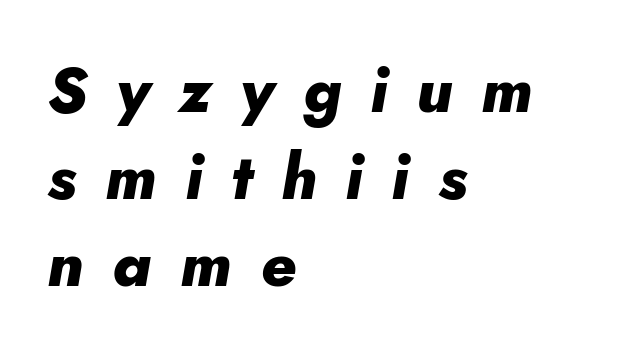
{"italic": "yes", "lean": "right", "slant_degrees": 10, "bold": "yes", "weight": "heavy", "width": "normal", "stroke_contrast": "low", "x_height": "small", "monospaced": "no", "underline": "no", "align": "left", "line_spacing": "normal", "line_spacing_ratio": 1.38, "letter_spacing": "wide", "letter_spacing_em": 0.46, "glyph_px": 63}
